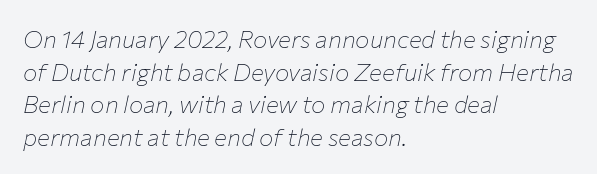
{"italic": "yes", "lean": "right", "slant_degrees": 12, "bold": "no", "underline": "no", "align": "left", "line_spacing": "normal", "line_spacing_ratio": 1.36, "letter_spacing": "normal", "letter_spacing_em": 0.0, "glyph_px": 24}
